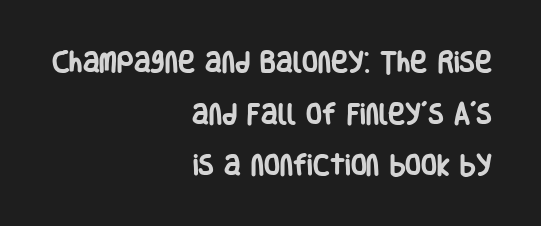
The image shows 23 px bold type, upright; set right-aligned, loose line spacing (2.25x), normal letter spacing, not underlined.
